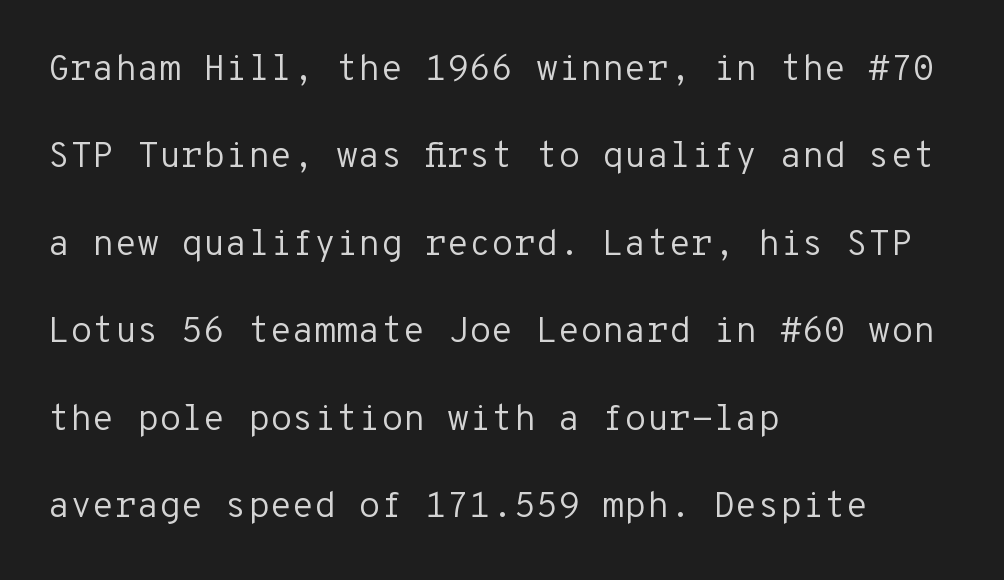
Q: Is the text bold? A: No.
Q: Is the text italic (slanted)? A: No, it is upright.
Q: Is the typeface a serif or a sans-serif typeface? A: Sans-serif.
Q: Is the text underlined? A: No.
Q: How is the paragraph aligned? A: Left-aligned.
Q: Is the spacing between letters normal or unusually wide? A: Normal.
Q: Is the spacing between lines tight, normal or loose? A: Loose.
Q: Width (condensed, normal, or wide)? A: Normal.
Q: Stroke contrast? A: Low.
Q: x-height? A: Medium.
Q: Monospaced? A: Yes.
